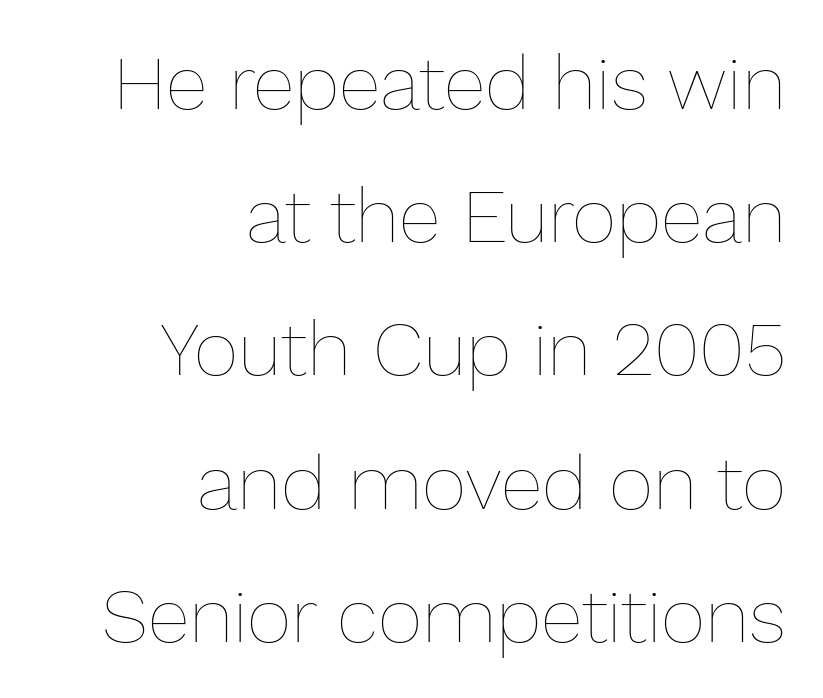
Q: Is the text bold? A: No.
Q: Is the text italic (slanted)? A: No, it is upright.
Q: Is the text underlined? A: No.
Q: How is the paragraph aligned? A: Right-aligned.
Q: Is the spacing between letters normal or unusually wide? A: Normal.
Q: Width (condensed, normal, or wide)? A: Normal.
Q: Stroke contrast? A: Low.
Q: x-height? A: Medium.
Q: Monospaced? A: No.
